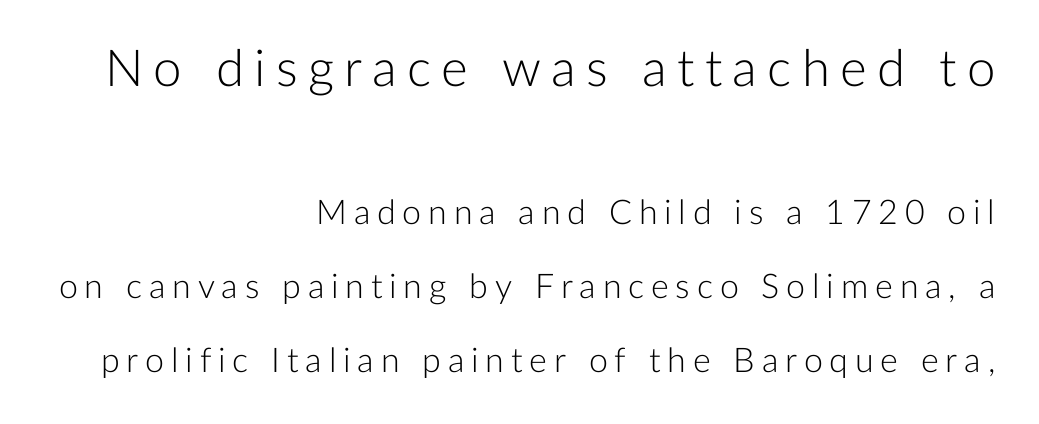
Stroke mass is kept to a normal reading level or below. The words here are not underlined. Does the bottom block carry the larger type? No, the top block does. In terms of letterspacing, this is a distinctly airy, spread setting. The characters display no serif detailing; their extremities are plain.
